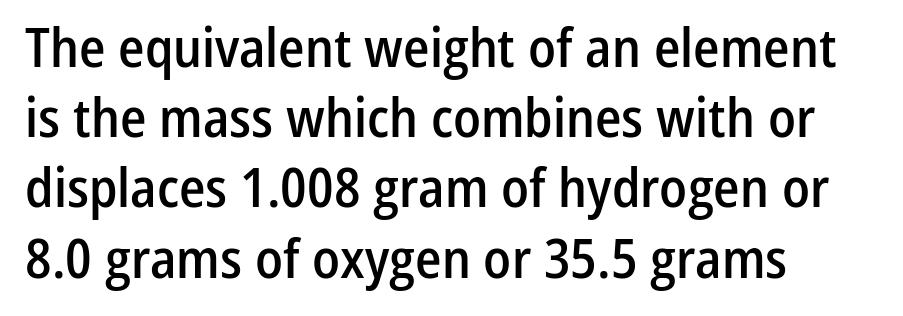
{"serif": "no", "italic": "no", "bold": "semi", "weight": "semibold", "width": "condensed", "stroke_contrast": "low", "x_height": "medium", "monospaced": "no", "underline": "no", "align": "left", "line_spacing": "normal", "line_spacing_ratio": 1.3, "letter_spacing": "normal", "letter_spacing_em": 0.0, "glyph_px": 54}
